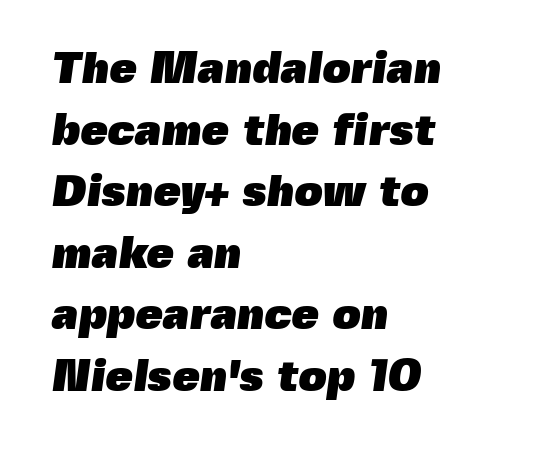
Q: Is the text bold? A: Yes.
Q: Is the typeface a serif or a sans-serif typeface? A: Sans-serif.
Q: Is the text underlined? A: No.
Q: How is the paragraph aligned? A: Left-aligned.
Q: Is the spacing between letters normal or unusually wide? A: Normal.
Q: Is the spacing between lines tight, normal or loose? A: Normal.
Q: Width (condensed, normal, or wide)? A: Normal.
Q: x-height? A: Medium.
Q: Monospaced? A: No.
